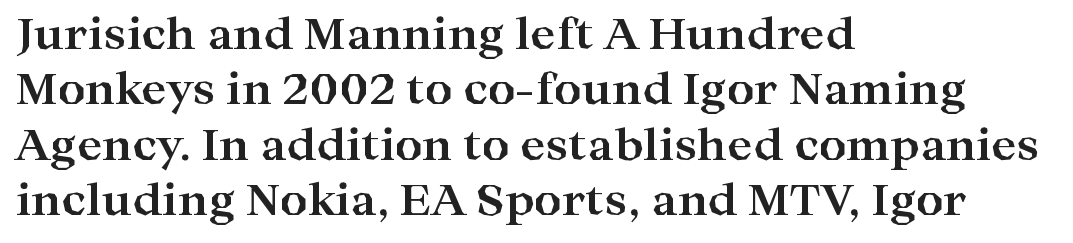
The image shows 43 px bold, wide serif type, upright; set left-aligned, normal line spacing (1.29x), normal letter spacing, not underlined; high stroke contrast and a medium x-height.
